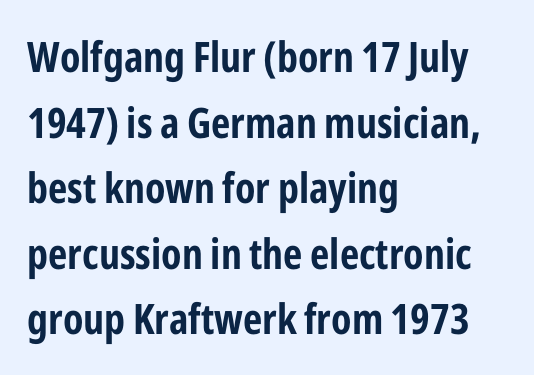
Notice how the passage keeps a crisp vertical edge on the left only. Each glyph is drawn with heavy, bold strokes. Check under the words: just untouched page. No feet cap the strokes, marking this as sans-serif type. Does the lettering tilt? It doesn't — this is upright. The gaps between neighbouring characters are ordinary and unremarkable.
